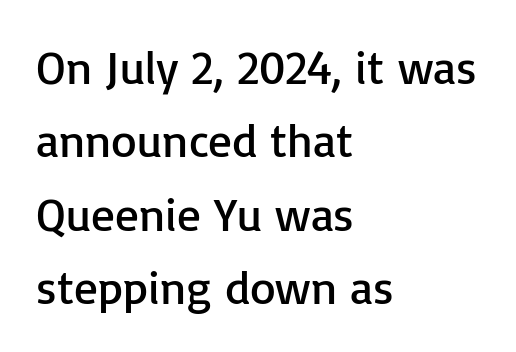
The foot of each line stays bare and open. The passage shown stacks its lines at a standard gap. The typography opts for an upright posture over an oblique one. To sum up the face: it is a sans, with no serifs. Looks like regular typesetting: each glyph gets only the width it needs.
